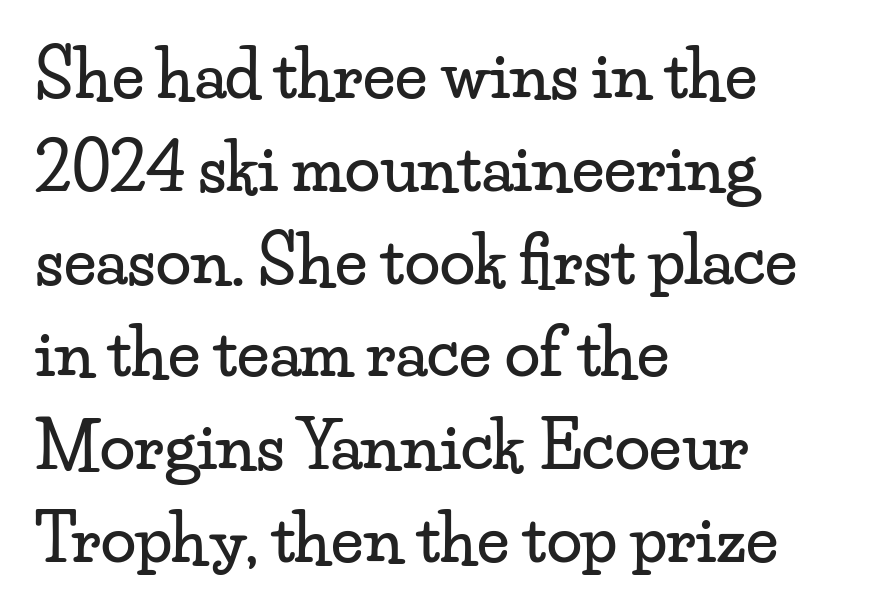
Interline gaps are of average width in this sample. The typeface chosen for these lines features serifs. This sample has the flowing, uneven cadence of proportional lettering. Visually the block forms a straight wall on the left and a jagged coastline on the right. The line texture is even and compact thanks to regular tracking.
